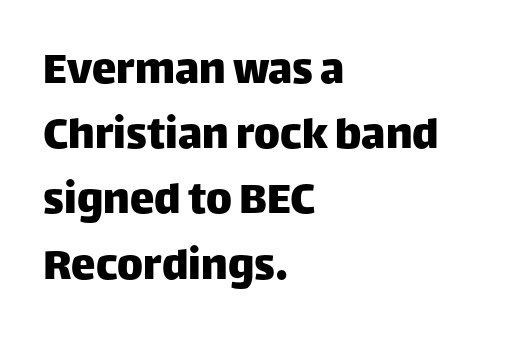
The image shows 49 px sans-serif type, upright; set left-aligned, normal line spacing (1.33x), normal letter spacing, not underlined; low stroke contrast and a large x-height.
